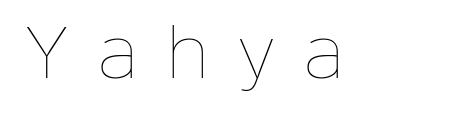
This sample has the flowing, uneven cadence of proportional lettering. In terms of posture, this sample is upright. The typeface has the unassuming heft of standard copy or less. Between one letter and the next there's a generous, obvious gap. Each row of text sits above clean, open space.
